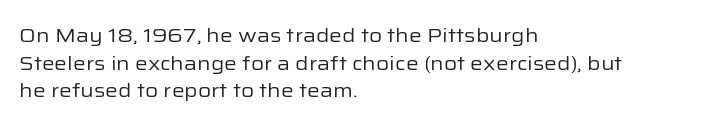
This rendering leaves character spacing at its baseline value. These lines stack with their left ends in a neat column. Reading down the column, the eye jumps a familiar distance to each next line. Stroke mass is kept to a normal reading level or below. Unlike italic type, these characters show no tilt at all. No word sits above an underline.
